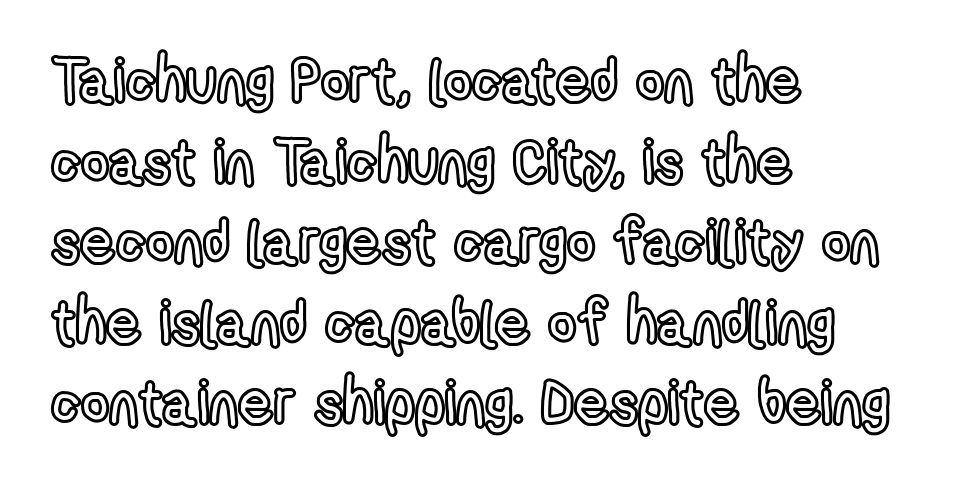
{"italic": "no", "width": "condensed", "x_height": "medium", "monospaced": "no", "underline": "no", "align": "left", "line_spacing": "normal", "line_spacing_ratio": 1.32, "letter_spacing": "normal", "letter_spacing_em": 0.0, "glyph_px": 61}
